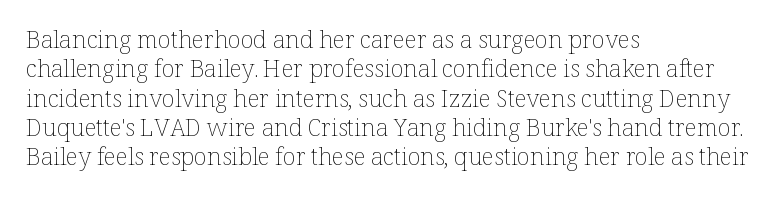
Q: Is the text bold? A: No.
Q: Is the text italic (slanted)? A: No, it is upright.
Q: Is the text underlined? A: No.
Q: How is the paragraph aligned? A: Left-aligned.
Q: Is the spacing between letters normal or unusually wide? A: Normal.
